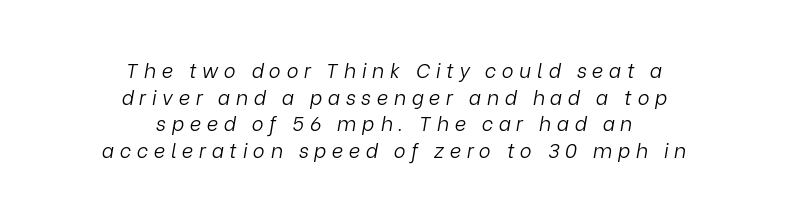
The image shows 20 px text type, italic (leaning right); set centered, normal line spacing (1.33x), unusually wide letter spacing (+0.28 em), not underlined.
